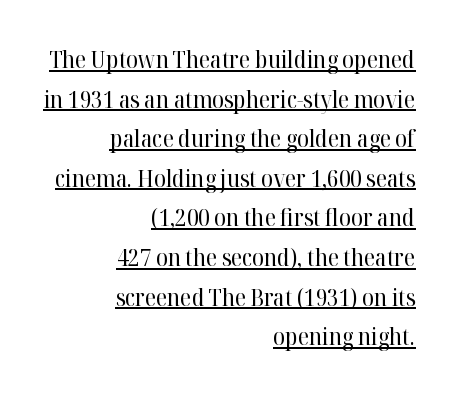
{"italic": "no", "bold": "no", "underline": "yes", "align": "right", "line_spacing": "normal", "line_spacing_ratio": 1.65, "letter_spacing": "normal", "letter_spacing_em": 0.0, "glyph_px": 24}
